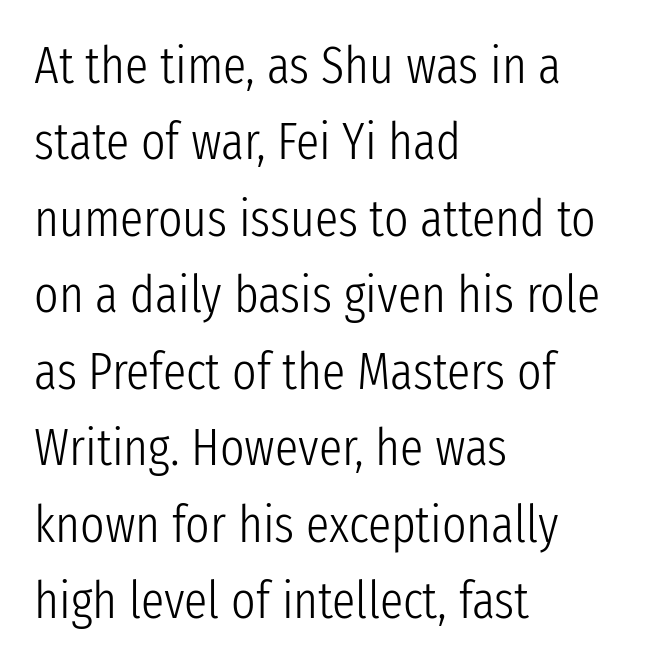
{"serif": "no", "italic": "no", "bold": "no", "weight": "light", "width": "condensed", "stroke_contrast": "low", "x_height": "medium", "monospaced": "no", "underline": "no", "align": "left", "line_spacing": "normal", "line_spacing_ratio": 1.47, "letter_spacing": "normal", "letter_spacing_em": 0.0, "glyph_px": 52}
